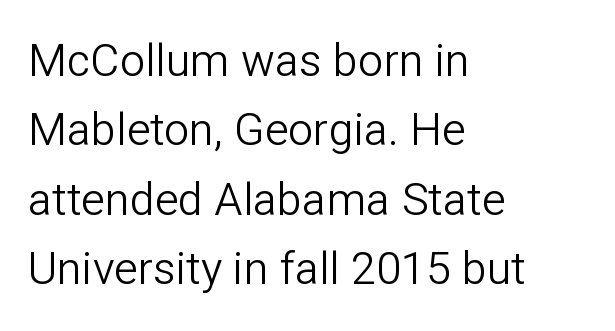
The image shows 45 px light sans-serif type, upright; set left-aligned, normal line spacing (1.54x), normal letter spacing, not underlined; low stroke contrast and a medium x-height.
